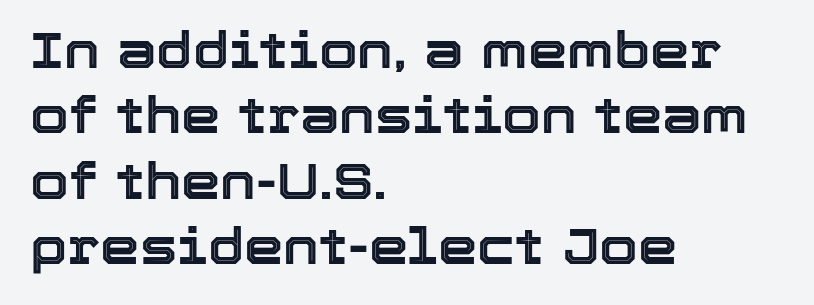
Compared with typical body copy, the letter spacing here is the same. Do the characters align in a grid? No, the font is proportional. Notice how the stems are strictly vertical — no italics here. Descenders are the only things crossing below the line. Regular leading.
